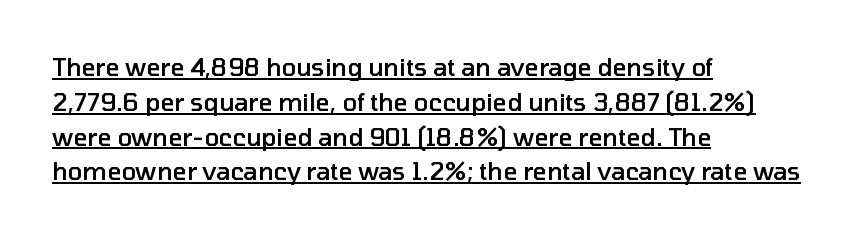
Q: Is the text bold? A: Semi-bold.
Q: Is the text italic (slanted)? A: No, it is upright.
Q: Is the text underlined? A: Yes.
Q: How is the paragraph aligned? A: Left-aligned.
Q: Is the spacing between letters normal or unusually wide? A: Normal.
Q: Is the spacing between lines tight, normal or loose? A: Normal.
